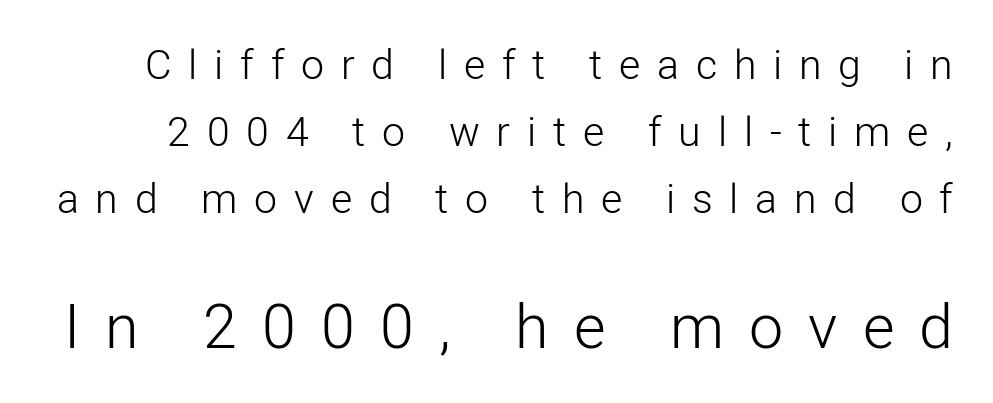
Q: Is the text bold? A: No.
Q: Is the text italic (slanted)? A: No, it is upright.
Q: Is the typeface a serif or a sans-serif typeface? A: Sans-serif.
Q: Is the text underlined? A: No.
Q: Is the spacing between letters normal or unusually wide? A: Unusually wide.
Q: Is the spacing between lines tight, normal or loose? A: Normal.
Q: Which block of text is set in a larger size, the first (top) or the second (bottom)? A: The second (bottom) one.
Q: Width (condensed, normal, or wide)? A: Normal.
Q: Stroke contrast? A: Low.
Q: x-height? A: Medium.
Q: Monospaced? A: No.
